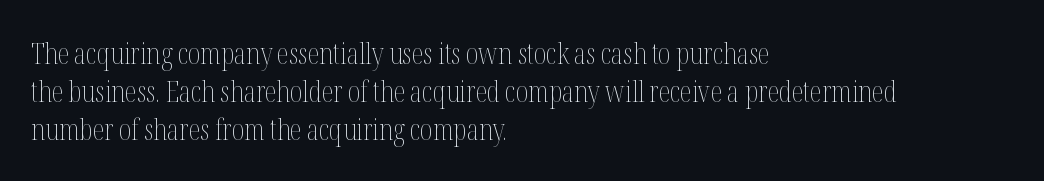
{"italic": "no", "bold": "no", "weight": "thin", "width": "condensed", "stroke_contrast": "medium", "x_height": "medium", "monospaced": "no", "underline": "no", "align": "left", "line_spacing": "normal", "line_spacing_ratio": 1.27, "letter_spacing": "normal", "letter_spacing_em": 0.0, "glyph_px": 30}
